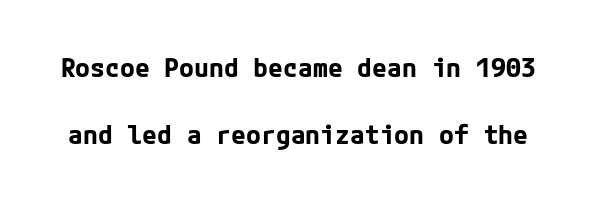
Q: Is the text bold? A: Yes.
Q: Is the text italic (slanted)? A: No, it is upright.
Q: Is the text underlined? A: No.
Q: Is the spacing between letters normal or unusually wide? A: Normal.
Q: Is the spacing between lines tight, normal or loose? A: Loose.
